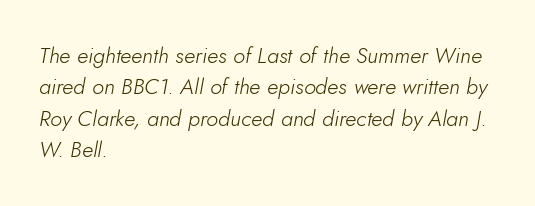
{"italic": "yes", "lean": "right", "slant_degrees": 10, "bold": "no", "underline": "no", "align": "left", "line_spacing": "normal", "line_spacing_ratio": 1.43, "letter_spacing": "normal", "letter_spacing_em": 0.0, "glyph_px": 22}
